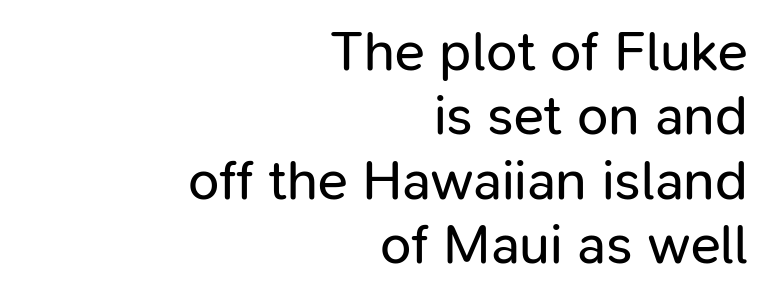
Q: Is the text bold? A: No.
Q: Is the text italic (slanted)? A: No, it is upright.
Q: Is the typeface a serif or a sans-serif typeface? A: Sans-serif.
Q: Is the text underlined? A: No.
Q: How is the paragraph aligned? A: Right-aligned.
Q: Is the spacing between letters normal or unusually wide? A: Normal.
Q: Is the spacing between lines tight, normal or loose? A: Tight.
Q: Width (condensed, normal, or wide)? A: Normal.
Q: Stroke contrast? A: Low.
Q: x-height? A: Medium.
Q: Monospaced? A: No.
